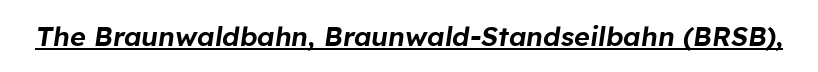
Q: Is the text italic (slanted)? A: Yes, it leans right by about 8 degrees.
Q: Is the text underlined? A: Yes.
Q: Is the spacing between letters normal or unusually wide? A: Normal.
